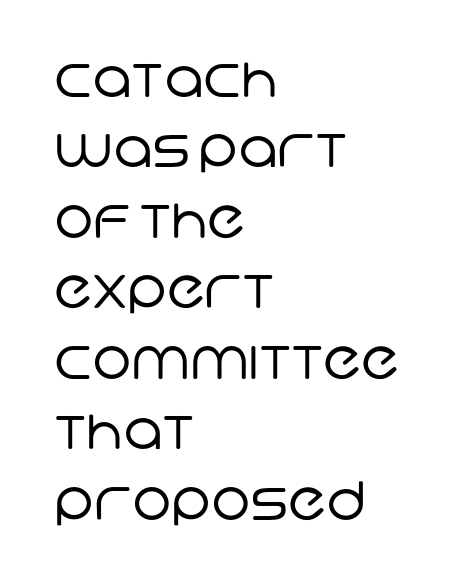
Q: Is the text bold? A: No.
Q: Is the typeface a serif or a sans-serif typeface? A: Sans-serif.
Q: Is the text underlined? A: No.
Q: How is the paragraph aligned? A: Left-aligned.
Q: Is the spacing between letters normal or unusually wide? A: Normal.
Q: Is the spacing between lines tight, normal or loose? A: Normal.
Q: Width (condensed, normal, or wide)? A: Normal.
Q: Stroke contrast? A: Low.
Q: x-height? A: Large.
Q: Monospaced? A: No.
